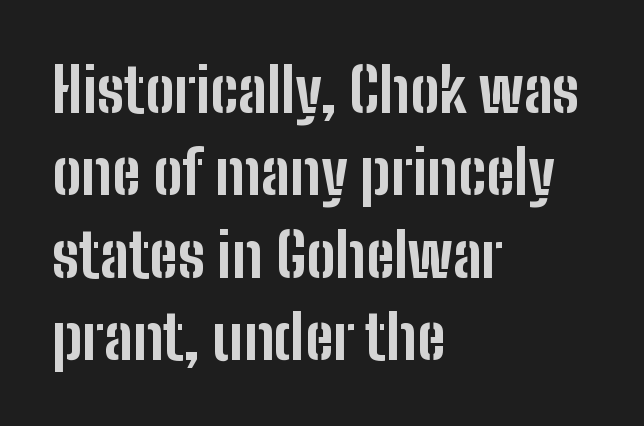
Q: Is the text bold? A: Yes.
Q: Is the text italic (slanted)? A: No, it is upright.
Q: Is the typeface a serif or a sans-serif typeface? A: Sans-serif.
Q: Is the text underlined? A: No.
Q: How is the paragraph aligned? A: Left-aligned.
Q: Is the spacing between letters normal or unusually wide? A: Normal.
Q: Is the spacing between lines tight, normal or loose? A: Normal.
Q: Width (condensed, normal, or wide)? A: Condensed.
Q: Stroke contrast? A: Low.
Q: x-height? A: Medium.
Q: Monospaced? A: No.
